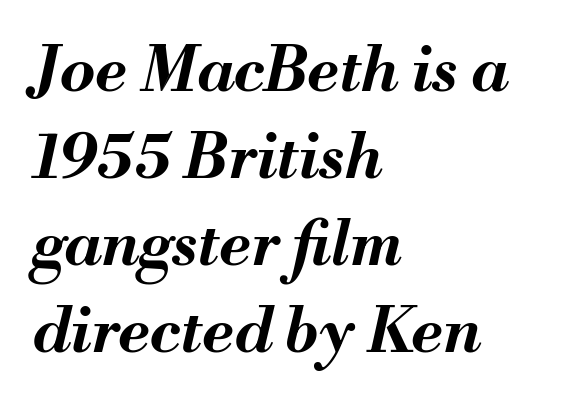
Q: Is the text bold? A: Yes.
Q: Is the text italic (slanted)? A: Yes, it leans right by about 13 degrees.
Q: Is the text underlined? A: No.
Q: How is the paragraph aligned? A: Left-aligned.
Q: Is the spacing between letters normal or unusually wide? A: Normal.
Q: Is the spacing between lines tight, normal or loose? A: Normal.
Q: Width (condensed, normal, or wide)? A: Normal.
Q: Stroke contrast? A: Medium.
Q: x-height? A: Small.
Q: Monospaced? A: No.
